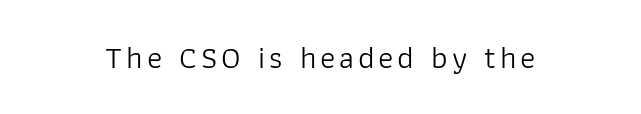
Q: Is the text bold? A: No.
Q: Is the text italic (slanted)? A: No, it is upright.
Q: Is the typeface a serif or a sans-serif typeface? A: Sans-serif.
Q: Is the text underlined? A: No.
Q: How is the paragraph aligned? A: Centered.
Q: Width (condensed, normal, or wide)? A: Normal.
Q: Stroke contrast? A: Low.
Q: x-height? A: Medium.
Q: Monospaced? A: No.
